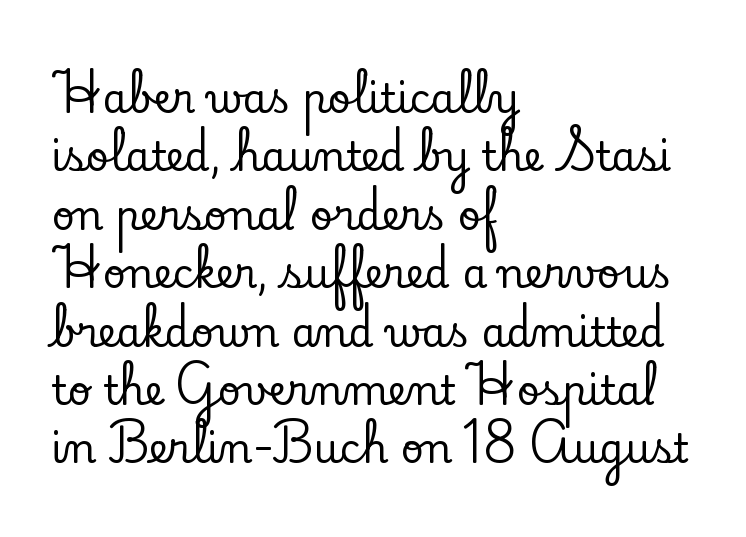
{"serif": "yes", "italic": "no", "width": "normal", "stroke_contrast": "low", "x_height": "small", "monospaced": "no", "underline": "no", "align": "left", "line_spacing": "normal", "line_spacing_ratio": 1.46, "letter_spacing": "normal", "letter_spacing_em": 0.0, "glyph_px": 40}
